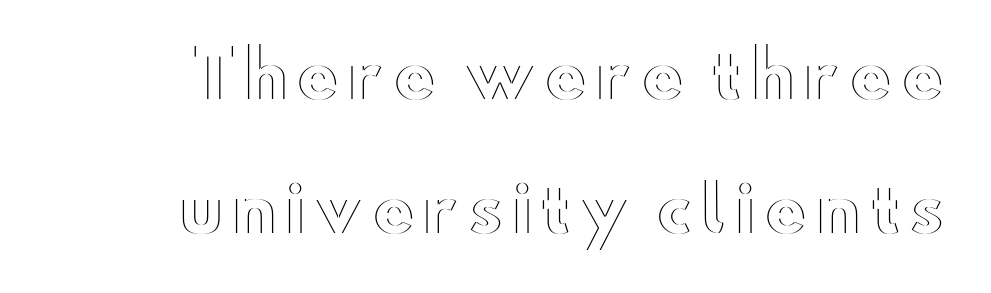
{"italic": "no", "width": "wide", "x_height": "small", "monospaced": "no", "underline": "no", "line_spacing": "loose", "line_spacing_ratio": 2.09, "glyph_px": 64}
